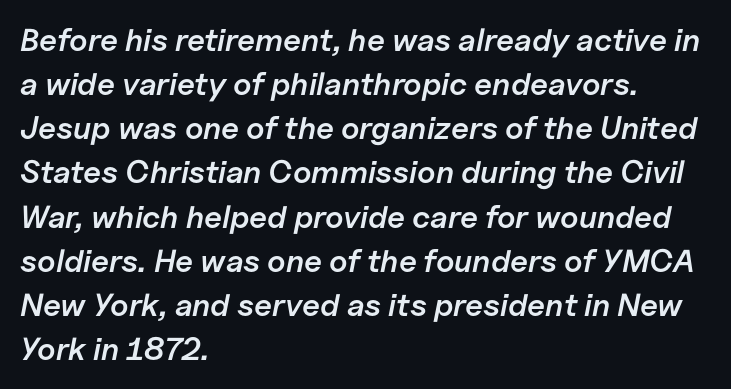
Visually the block forms a straight wall on the left and a jagged coastline on the right. Notice how the stems are inclined rather than vertical — that's the hallmark of italics. The lines sit at an ordinary, default distance from one another. This sample has the flowing, uneven cadence of proportional lettering.
